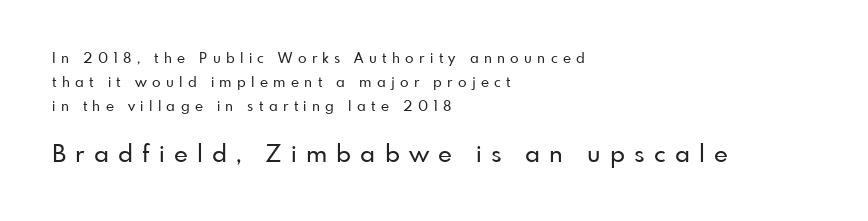
The image shows 24 px text type, upright; set left-aligned, line spacing 1.72x, unusually wide letter spacing (+0.38 em), not underlined; the second (bottom) block is 1.71x larger.
